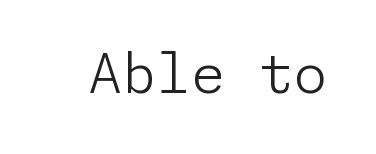
{"serif": "no", "italic": "no", "bold": "no", "weight": "light", "width": "normal", "stroke_contrast": "low", "x_height": "medium", "underline": "no", "letter_spacing": "normal", "letter_spacing_em": 0.0, "glyph_px": 55}
